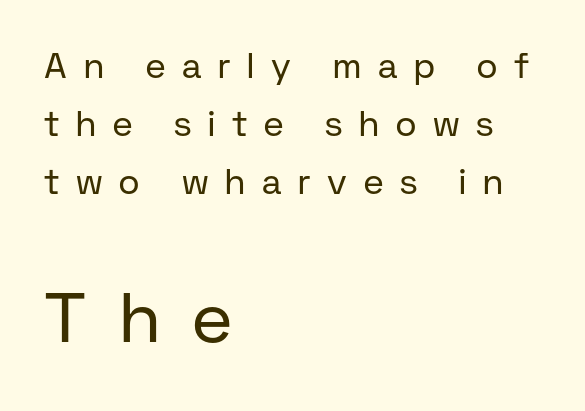
{"serif": "no", "italic": "no", "bold": "no", "weight": "regular", "width": "normal", "stroke_contrast": "low", "x_height": "medium", "monospaced": "no", "underline": "no", "align": "left", "line_spacing": "normal", "line_spacing_ratio": 1.66, "letter_spacing": "wide", "letter_spacing_em": 0.48, "larger_block": "second", "size_ratio": 2.0, "glyph_px": 70}
